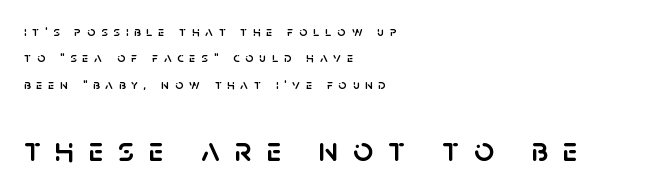
Reading down the block, your eye returns to a fixed left position each line. Type without underlining. The letters advance in unequal steps, a hallmark of proportional type. In terms of letterform style, serifs are entirely absent. Size contrast runs from small at the top to large at the bottom.
